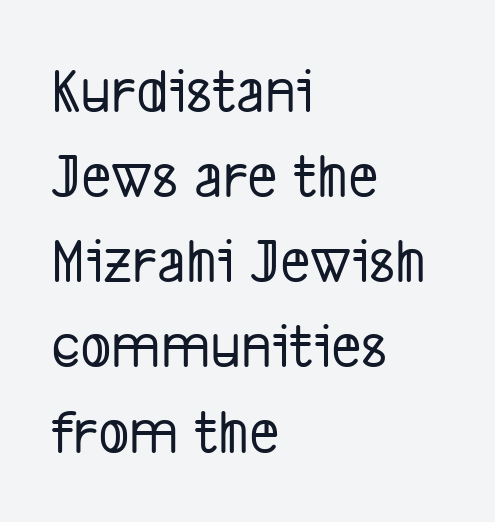
{"serif": "no", "width": "condensed", "stroke_contrast": "low", "x_height": "medium", "monospaced": "no", "underline": "no", "align": "left", "line_spacing": "normal", "line_spacing_ratio": 1.31, "letter_spacing": "normal", "letter_spacing_em": 0.0, "glyph_px": 65}
